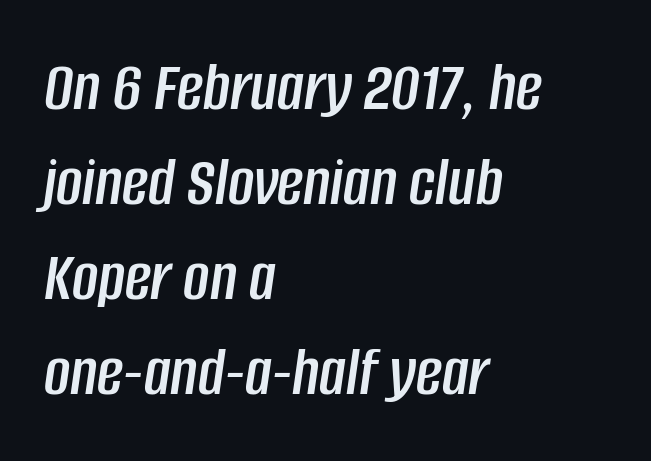
{"italic": "yes", "lean": "right", "slant_degrees": 8, "width": "condensed", "stroke_contrast": "low", "x_height": "large", "monospaced": "no", "underline": "no", "align": "left", "line_spacing": "normal", "line_spacing_ratio": 1.32, "letter_spacing": "normal", "letter_spacing_em": 0.0, "glyph_px": 72}
